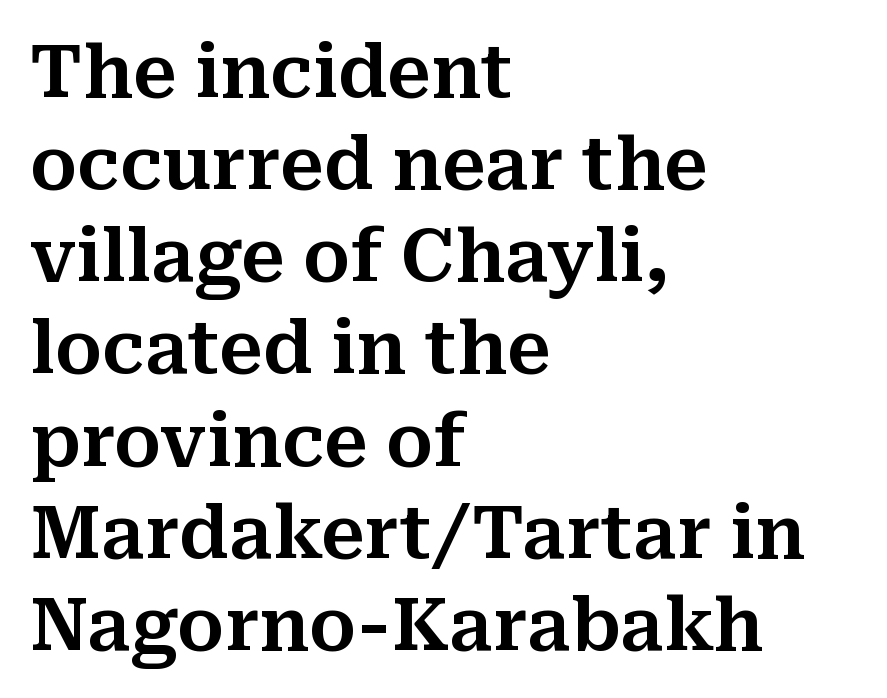
{"serif": "yes", "italic": "no", "width": "normal", "stroke_contrast": "medium", "x_height": "medium", "monospaced": "no", "underline": "no", "align": "left", "line_spacing": "normal", "line_spacing_ratio": 1.28, "letter_spacing": "normal", "letter_spacing_em": 0.0, "glyph_px": 72}
